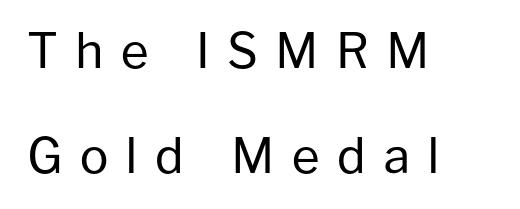
Q: Is the text bold? A: No.
Q: Is the text italic (slanted)? A: No, it is upright.
Q: Is the typeface a serif or a sans-serif typeface? A: Sans-serif.
Q: Is the text underlined? A: No.
Q: How is the paragraph aligned? A: Left-aligned.
Q: Is the spacing between letters normal or unusually wide? A: Unusually wide.
Q: Is the spacing between lines tight, normal or loose? A: Loose.
Q: Width (condensed, normal, or wide)? A: Normal.
Q: Stroke contrast? A: Low.
Q: x-height? A: Medium.
Q: Monospaced? A: No.
